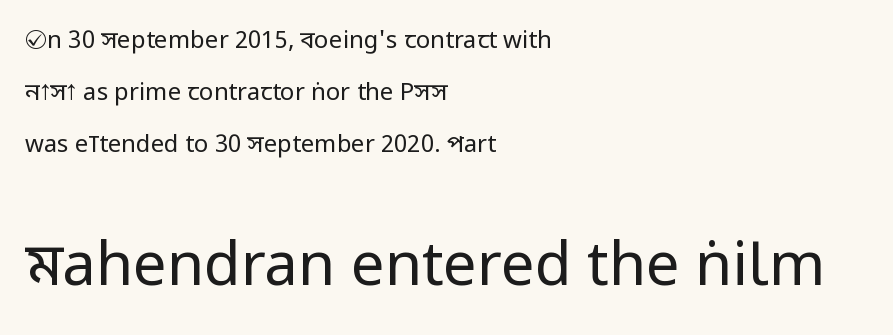
The image shows 60 px regular-weight, condensed sans-serif type, upright; set left-aligned, loose line spacing (2.16x), normal letter spacing, not underlined; the second (bottom) block is 2.5x larger; low stroke contrast and a large x-height.
